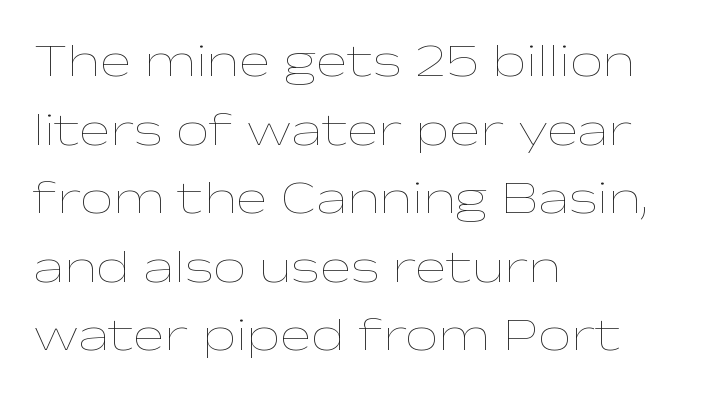
The image shows 47 px thin, wide type, upright; set left-aligned, normal line spacing (1.46x), normal letter spacing, not underlined; low stroke contrast and a medium x-height.
